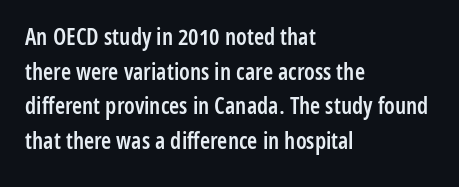
Q: Is the text bold? A: Semi-bold.
Q: Is the text italic (slanted)? A: No, it is upright.
Q: Is the text underlined? A: No.
Q: How is the paragraph aligned? A: Left-aligned.
Q: Is the spacing between letters normal or unusually wide? A: Normal.
Q: Is the spacing between lines tight, normal or loose? A: Normal.
